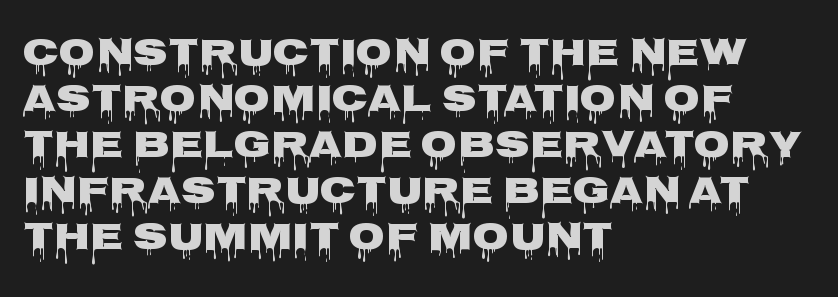
This sample has the flowing, uneven cadence of proportional lettering. Line starts are locked; line ends wander. Is the letter spacing exaggerated? No — it looks like the ordinary default. The words here are not underlined. The characters display no serif detailing; their extremities are plain. This is the regular roman posture of the typeface.
